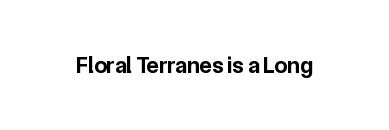
Q: Is the text bold? A: Yes.
Q: Is the text italic (slanted)? A: No, it is upright.
Q: Is the text underlined? A: No.
Q: Is the spacing between letters normal or unusually wide? A: Normal.
